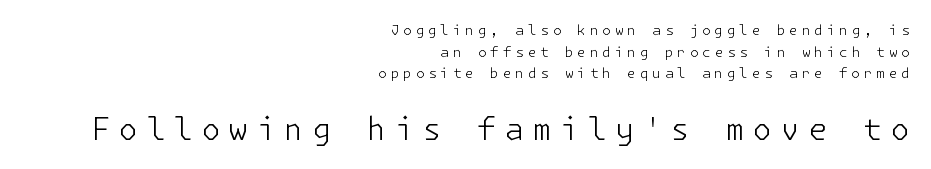
{"serif": "no", "italic": "no", "bold": "no", "weight": "light", "width": "normal", "stroke_contrast": "low", "x_height": "medium", "underline": "no", "align": "right", "line_spacing": "normal", "line_spacing_ratio": 1.54, "letter_spacing": "wide", "letter_spacing_em": 0.27, "larger_block": "second", "size_ratio": 2.21, "glyph_px": 31}
